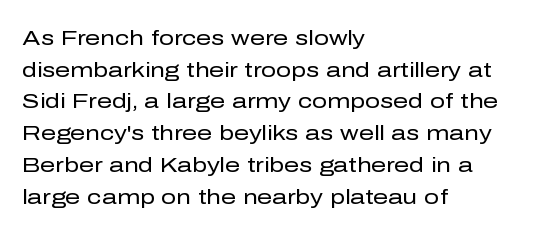
Style check: upright. Leftover space on each line is placed entirely after the last word. The rows are spaced the way most documents space them. The font is comparable to plain body text, perhaps lighter. Honestly, there is no underline to notice here at all. Nobody touched the tracking dial on this one.
